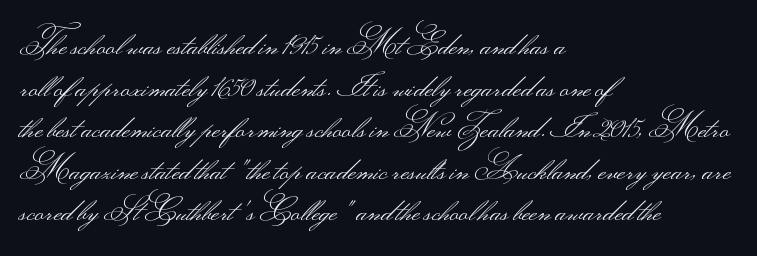
The image shows 31 px light, wide sans-serif type; set left-aligned, normal line spacing (1.34x), normal letter spacing, not underlined; medium stroke contrast.
